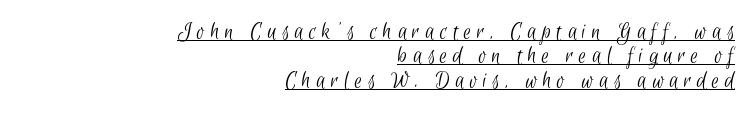
Q: Is the text bold? A: No.
Q: Is the text underlined? A: Yes.
Q: How is the paragraph aligned? A: Right-aligned.
Q: Is the spacing between letters normal or unusually wide? A: Unusually wide.
Q: Is the spacing between lines tight, normal or loose? A: Tight.
